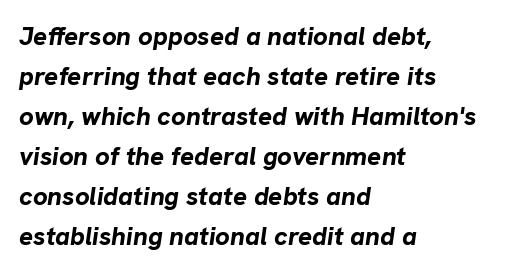
The image shows 26 px bold type, italic (leaning right); set left-aligned, normal line spacing (1.54x), normal letter spacing, not underlined.
